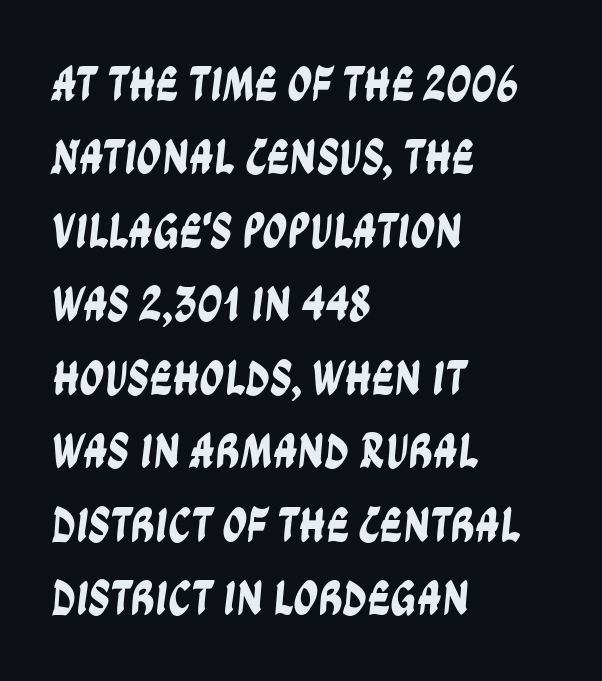
Q: Is the typeface a serif or a sans-serif typeface? A: Sans-serif.
Q: Is the text underlined? A: No.
Q: How is the paragraph aligned? A: Left-aligned.
Q: Is the spacing between letters normal or unusually wide? A: Normal.
Q: Is the spacing between lines tight, normal or loose? A: Normal.
Q: Width (condensed, normal, or wide)? A: Condensed.
Q: Stroke contrast? A: Low.
Q: x-height? A: Large.
Q: Monospaced? A: No.
